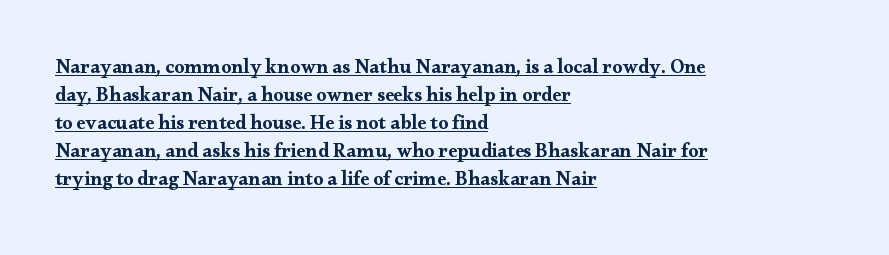
The image shows 20 px bold type, upright; set left-aligned, normal line spacing (1.4x), normal letter spacing, underlined.
